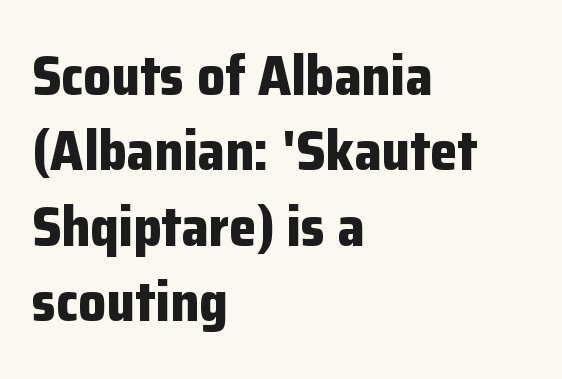
Q: Is the text bold? A: Yes.
Q: Is the text italic (slanted)? A: No, it is upright.
Q: Is the typeface a serif or a sans-serif typeface? A: Sans-serif.
Q: Is the text underlined? A: No.
Q: How is the paragraph aligned? A: Left-aligned.
Q: Is the spacing between letters normal or unusually wide? A: Normal.
Q: Is the spacing between lines tight, normal or loose? A: Normal.
Q: Width (condensed, normal, or wide)? A: Normal.
Q: Stroke contrast? A: Low.
Q: x-height? A: Medium.
Q: Monospaced? A: No.
